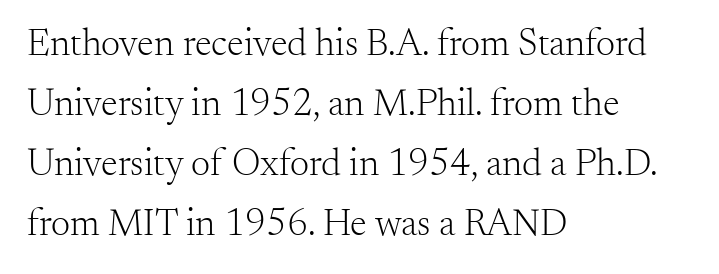
Default kerning and tracking; the words read as compact shapes. Ink coverage per letter is moderate at most. Any mark beneath the type? The region is blank. Regular leading. When letters stand straight like this, we call the style roman or upright. Observe the serifs anchoring each vertical stroke in this sample.
